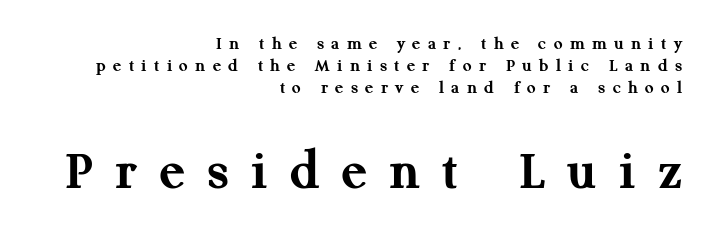
Words float on clear page, feet unadorned. Thick stems and heavy bowls — unmistakably bold. The characters display serif detailing at their extremities. The tracking jumps out immediately: characters are airy and widely separated.
